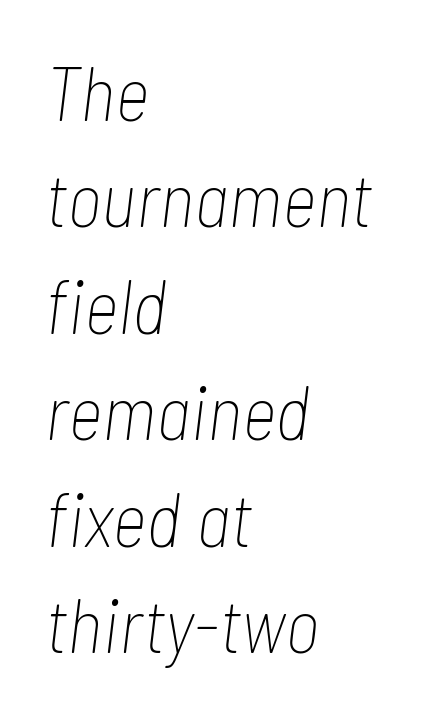
{"italic": "yes", "lean": "right", "slant_degrees": 7, "bold": "no", "weight": "thin", "width": "condensed", "stroke_contrast": "low", "x_height": "medium", "monospaced": "no", "underline": "no", "align": "left", "line_spacing": "normal", "line_spacing_ratio": 1.4, "letter_spacing": "normal", "letter_spacing_em": 0.0, "glyph_px": 76}
